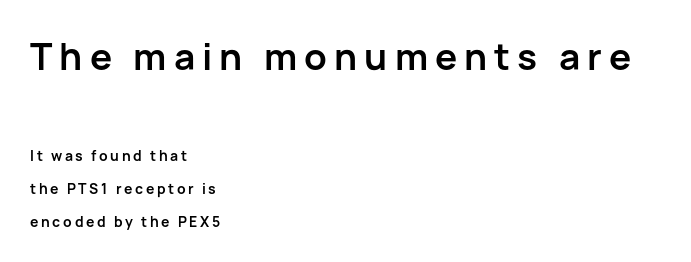
The type sits square on the baseline with zero lean. If you measured baseline to baseline, you'd find a long distance. Look at the glyph heights: the upper group is clearly the bigger setting. Visually the block forms a straight wall on the left and a jagged coastline on the right. Compared with an ordinary text face, these strokes are far heavier — a full bold.
